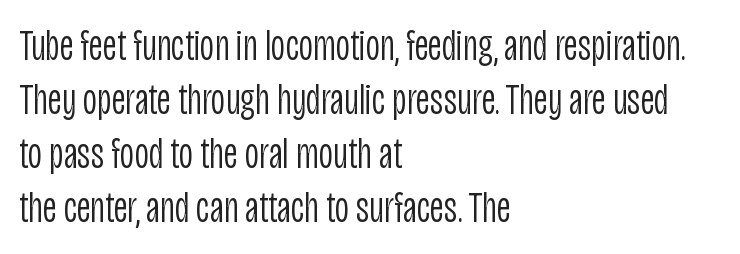
{"serif": "no", "italic": "no", "bold": "no", "weight": "light", "width": "condensed", "stroke_contrast": "low", "x_height": "large", "monospaced": "no", "underline": "no", "align": "left", "line_spacing_ratio": 1.23, "letter_spacing": "normal", "letter_spacing_em": 0.0, "glyph_px": 44}
